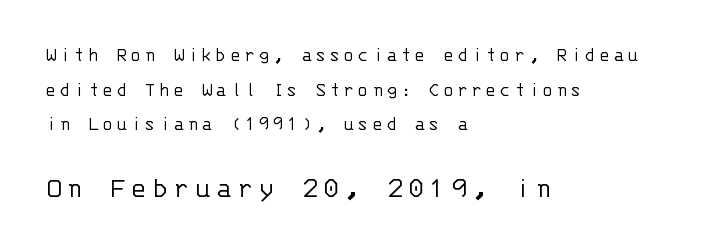
The image shows 30 px light sans-serif type, upright, monospaced; set left-aligned, line spacing 1.73x, not underlined; the second (bottom) block is 1.5x larger; low stroke contrast and a large x-height.
